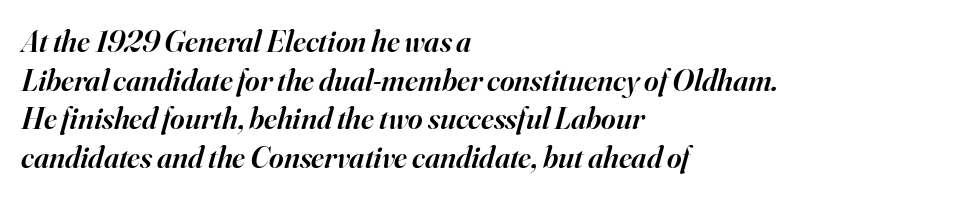
The image shows 31 px semibold serif type, italic (leaning right); set left-aligned, normal line spacing (1.25x), normal letter spacing, not underlined; high stroke contrast and a small x-height.
